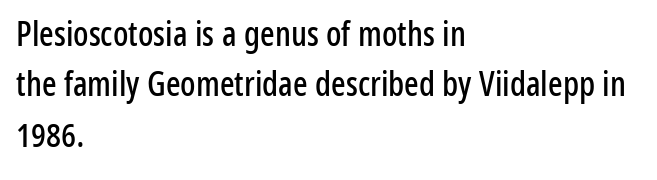
The typeface chosen for these lines omits serifs. This rendering uses left alignment, leaving the right contour irregular. Does the leading feel generous? No, just average. Any mark beneath the type? The region is blank. Observe the ordinary spacing: letters are neighbours, not strangers. Is this a fixed-width face? No — the glyphs have proportional, varying widths.
